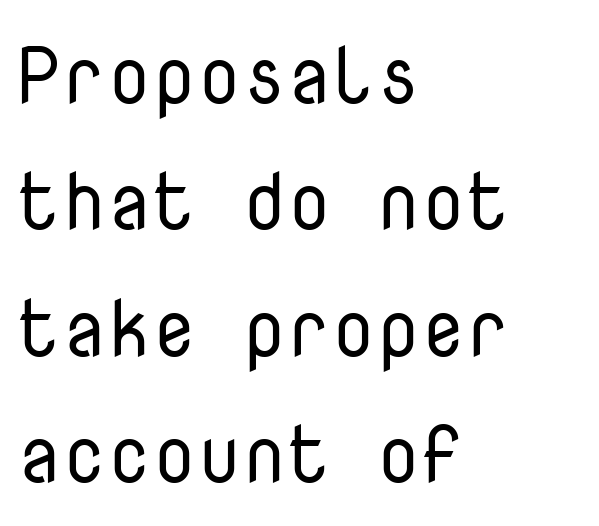
Q: Is the text bold? A: No.
Q: Is the text italic (slanted)? A: No, it is upright.
Q: Is the typeface a serif or a sans-serif typeface? A: Sans-serif.
Q: Is the text underlined? A: No.
Q: How is the paragraph aligned? A: Left-aligned.
Q: Is the spacing between letters normal or unusually wide? A: Normal.
Q: Is the spacing between lines tight, normal or loose? A: Normal.
Q: Width (condensed, normal, or wide)? A: Normal.
Q: Stroke contrast? A: Low.
Q: x-height? A: Medium.
Q: Monospaced? A: Yes.
